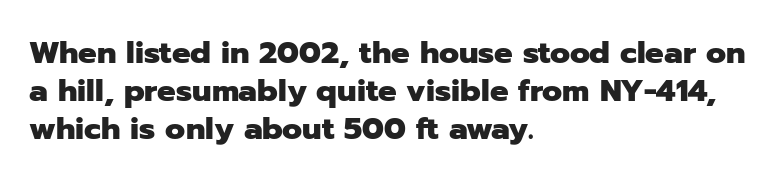
{"serif": "no", "italic": "no", "bold": "yes", "weight": "heavy", "width": "normal", "stroke_contrast": "low", "x_height": "medium", "monospaced": "no", "underline": "no", "align": "left", "line_spacing_ratio": 1.22, "letter_spacing": "normal", "letter_spacing_em": 0.0, "glyph_px": 31}
